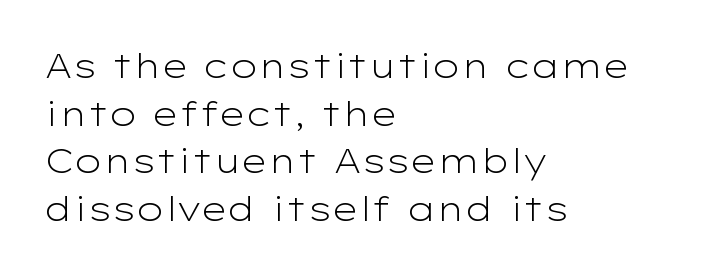
{"serif": "no", "italic": "no", "bold": "no", "weight": "light", "width": "wide", "stroke_contrast": "low", "x_height": "medium", "monospaced": "no", "underline": "no", "align": "left", "line_spacing": "normal", "line_spacing_ratio": 1.4, "letter_spacing": "normal", "letter_spacing_em": 0.0, "glyph_px": 34}
